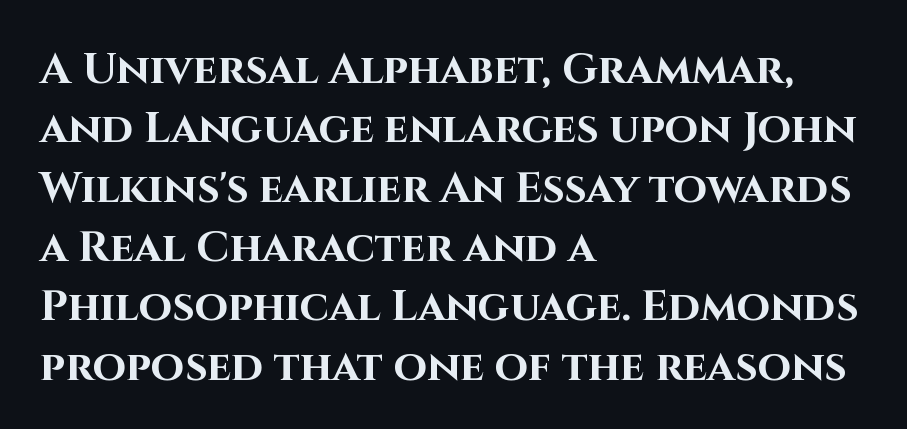
{"serif": "no", "italic": "no", "bold": "yes", "weight": "bold", "width": "normal", "stroke_contrast": "high", "x_height": "large", "monospaced": "no", "underline": "no", "align": "left", "line_spacing": "normal", "line_spacing_ratio": 1.38, "letter_spacing": "normal", "letter_spacing_em": 0.0, "glyph_px": 43}
